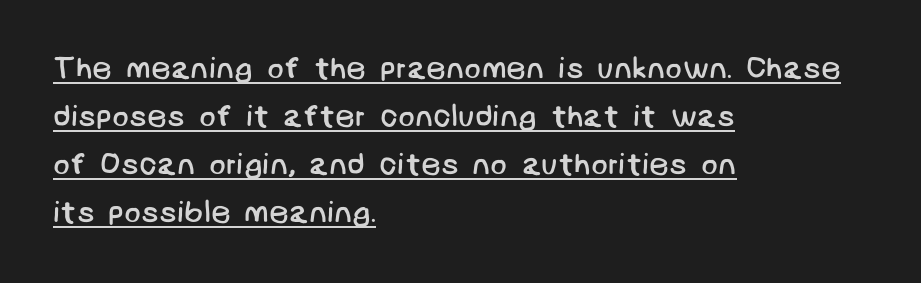
Vertically, the passage feels balanced, rows spaced as you'd expect. This sample carries an underscore along the baseline area. In terms of letterspacing, this is plain default setting. Short and long lines alike share a common starting point at left.
